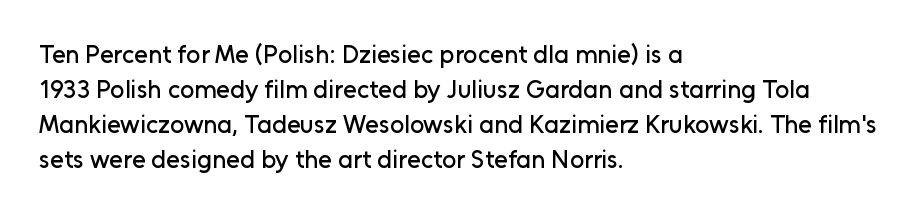
Q: Is the text italic (slanted)? A: No, it is upright.
Q: Is the text underlined? A: No.
Q: How is the paragraph aligned? A: Left-aligned.
Q: Is the spacing between letters normal or unusually wide? A: Normal.
Q: Is the spacing between lines tight, normal or loose? A: Normal.
